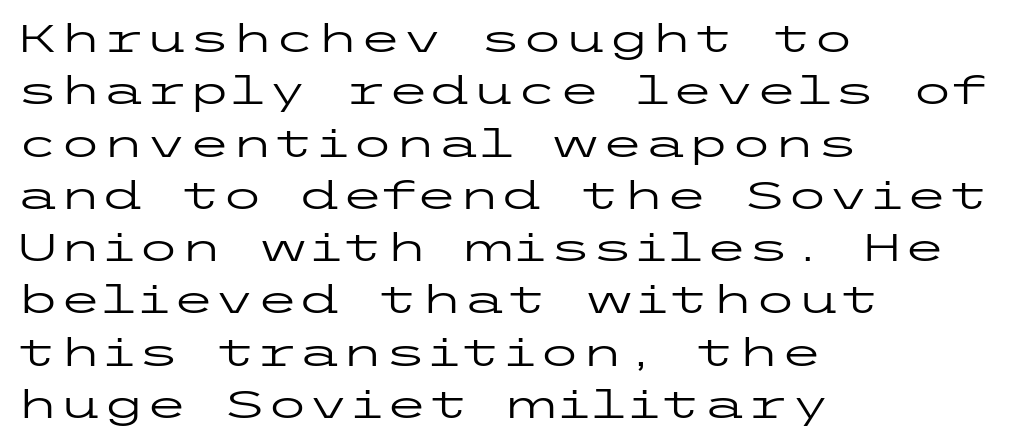
Q: Is the text bold? A: No.
Q: Is the text italic (slanted)? A: No, it is upright.
Q: Is the typeface a serif or a sans-serif typeface? A: Sans-serif.
Q: Is the text underlined? A: No.
Q: How is the paragraph aligned? A: Left-aligned.
Q: Is the spacing between letters normal or unusually wide? A: Normal.
Q: Is the spacing between lines tight, normal or loose? A: Normal.
Q: Width (condensed, normal, or wide)? A: Wide.
Q: Stroke contrast? A: Low.
Q: x-height? A: Medium.
